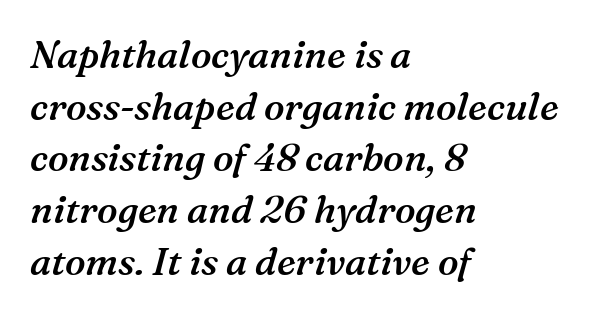
Q: Is the text bold? A: Semi-bold.
Q: Is the text italic (slanted)? A: Yes, it leans right by about 16 degrees.
Q: Is the typeface a serif or a sans-serif typeface? A: Serif.
Q: Is the text underlined? A: No.
Q: How is the paragraph aligned? A: Left-aligned.
Q: Is the spacing between letters normal or unusually wide? A: Normal.
Q: Is the spacing between lines tight, normal or loose? A: Normal.
Q: Width (condensed, normal, or wide)? A: Normal.
Q: Stroke contrast? A: Medium.
Q: x-height? A: Medium.
Q: Monospaced? A: No.
